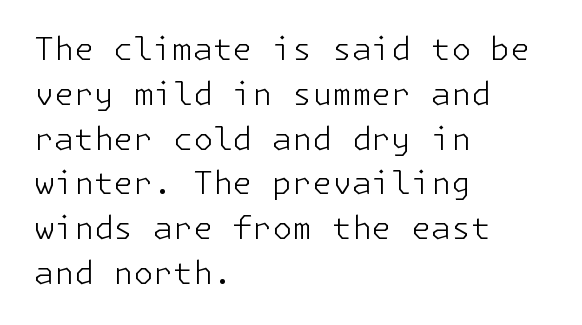
The image shows 32 px light sans-serif type, upright; set left-aligned, normal line spacing (1.4x), normal letter spacing, not underlined; low stroke contrast and a medium x-height.
